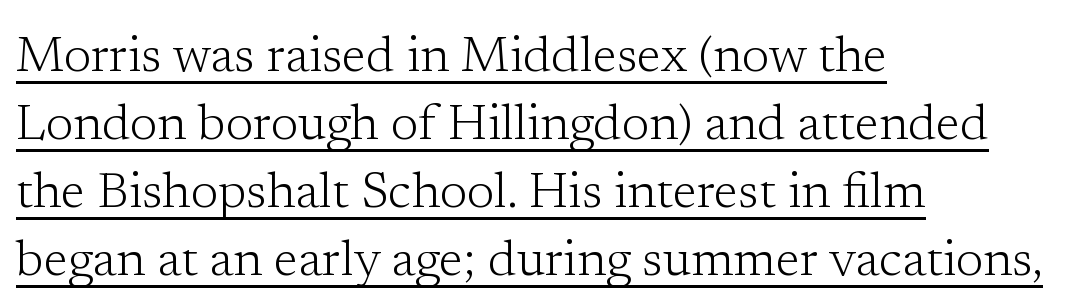
The image shows 50 px light serif type, upright; set left-aligned, normal line spacing (1.36x), normal letter spacing, underlined; low stroke contrast and a medium x-height.
